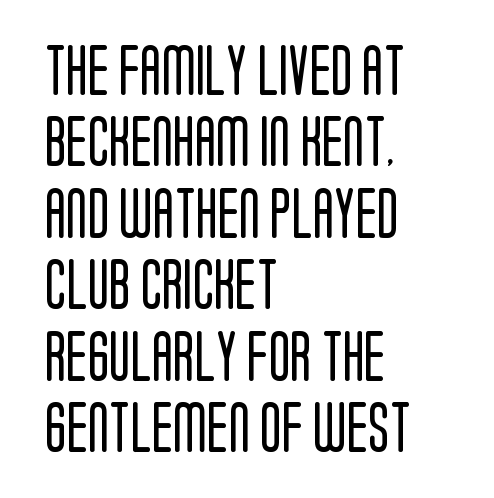
Upright lettering throughout. Unbolded letterforms with no extra heft. The words here are not underlined. Varying glyph widths throughout — classic text-font behaviour. Layout note: lines flush left.
